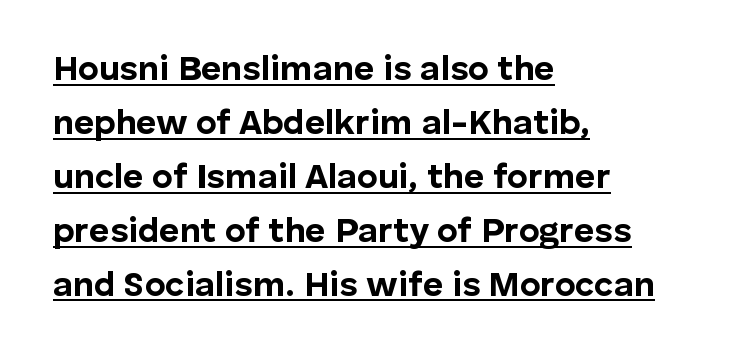
Letter spacing: default. The passage shown is emphatically bold. No feet cap the strokes, marking this as sans-serif type. The letters advance in unequal steps, a hallmark of proportional type.
